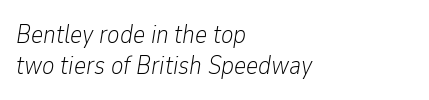
{"italic": "yes", "lean": "right", "slant_degrees": 9, "bold": "no", "underline": "no", "align": "left", "line_spacing_ratio": 1.18, "letter_spacing": "normal", "letter_spacing_em": 0.0, "glyph_px": 26}
